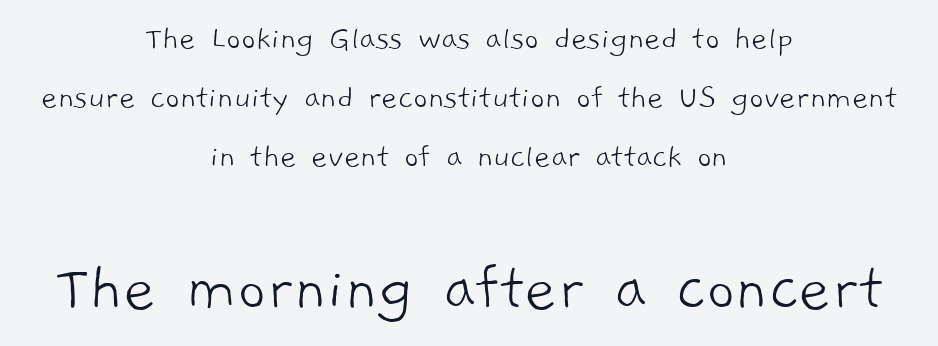
Q: Is the text bold? A: No.
Q: Is the typeface a serif or a sans-serif typeface? A: Sans-serif.
Q: Is the text underlined? A: No.
Q: How is the paragraph aligned? A: Centered.
Q: Is the spacing between letters normal or unusually wide? A: Normal.
Q: Is the spacing between lines tight, normal or loose? A: Normal.
Q: Which block of text is set in a larger size, the first (top) or the second (bottom)? A: The second (bottom) one.
Q: Width (condensed, normal, or wide)? A: Normal.
Q: Stroke contrast? A: Low.
Q: x-height? A: Medium.
Q: Monospaced? A: No.
